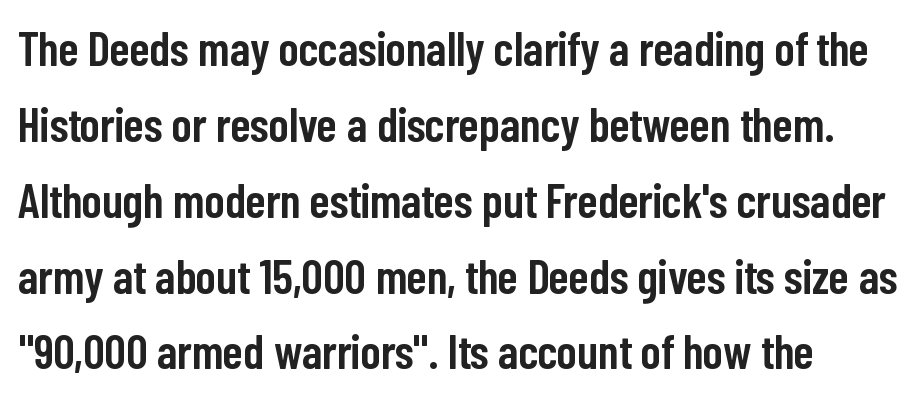
Q: Is the text bold? A: Semi-bold.
Q: Is the text italic (slanted)? A: No, it is upright.
Q: Is the typeface a serif or a sans-serif typeface? A: Sans-serif.
Q: Is the text underlined? A: No.
Q: How is the paragraph aligned? A: Left-aligned.
Q: Is the spacing between letters normal or unusually wide? A: Normal.
Q: Is the spacing between lines tight, normal or loose? A: Normal.
Q: Width (condensed, normal, or wide)? A: Condensed.
Q: Stroke contrast? A: Low.
Q: x-height? A: Medium.
Q: Monospaced? A: No.
